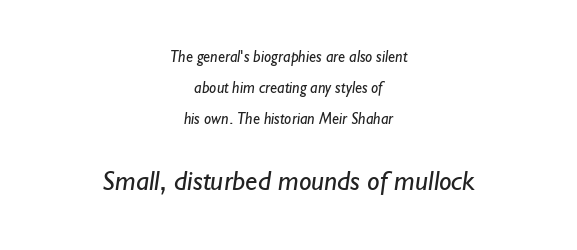
{"serif": "no", "bold": "no", "weight": "regular", "width": "normal", "stroke_contrast": "low", "x_height": "small", "monospaced": "no", "underline": "no", "align": "center", "line_spacing": "loose", "line_spacing_ratio": 1.95, "letter_spacing": "normal", "letter_spacing_em": 0.0, "larger_block": "second", "size_ratio": 1.75, "glyph_px": 28}
